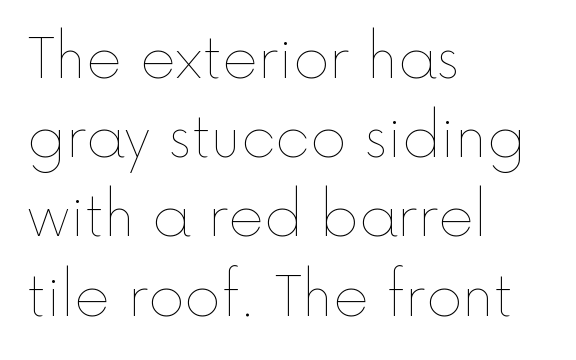
The image shows 55 px thin type, upright; set left-aligned, normal line spacing (1.44x), normal letter spacing, not underlined; a medium x-height.
